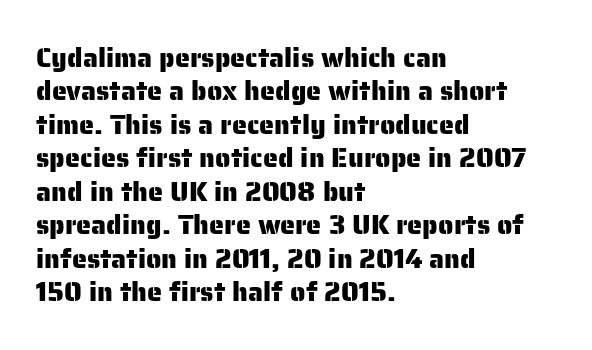
Q: Is the text italic (slanted)? A: No, it is upright.
Q: Is the text underlined? A: No.
Q: How is the paragraph aligned? A: Left-aligned.
Q: Is the spacing between letters normal or unusually wide? A: Normal.
